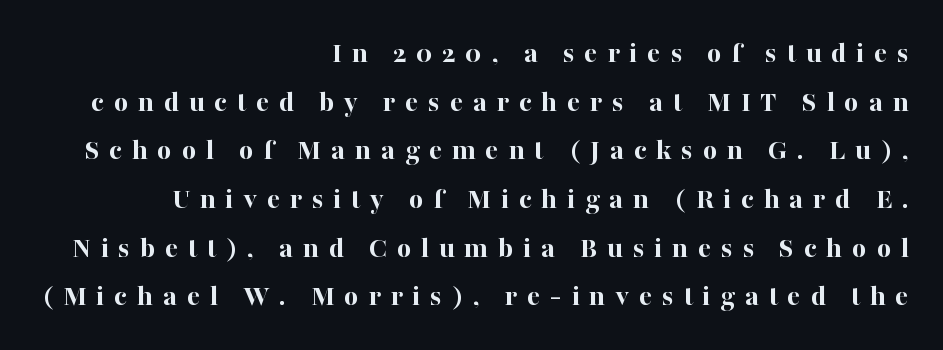
Q: Is the text bold? A: Yes.
Q: Is the text italic (slanted)? A: No, it is upright.
Q: Is the typeface a serif or a sans-serif typeface? A: Serif.
Q: Is the text underlined? A: No.
Q: How is the paragraph aligned? A: Right-aligned.
Q: Is the spacing between letters normal or unusually wide? A: Unusually wide.
Q: Is the spacing between lines tight, normal or loose? A: Normal.
Q: Width (condensed, normal, or wide)? A: Normal.
Q: Stroke contrast? A: High.
Q: x-height? A: Medium.
Q: Monospaced? A: No.
